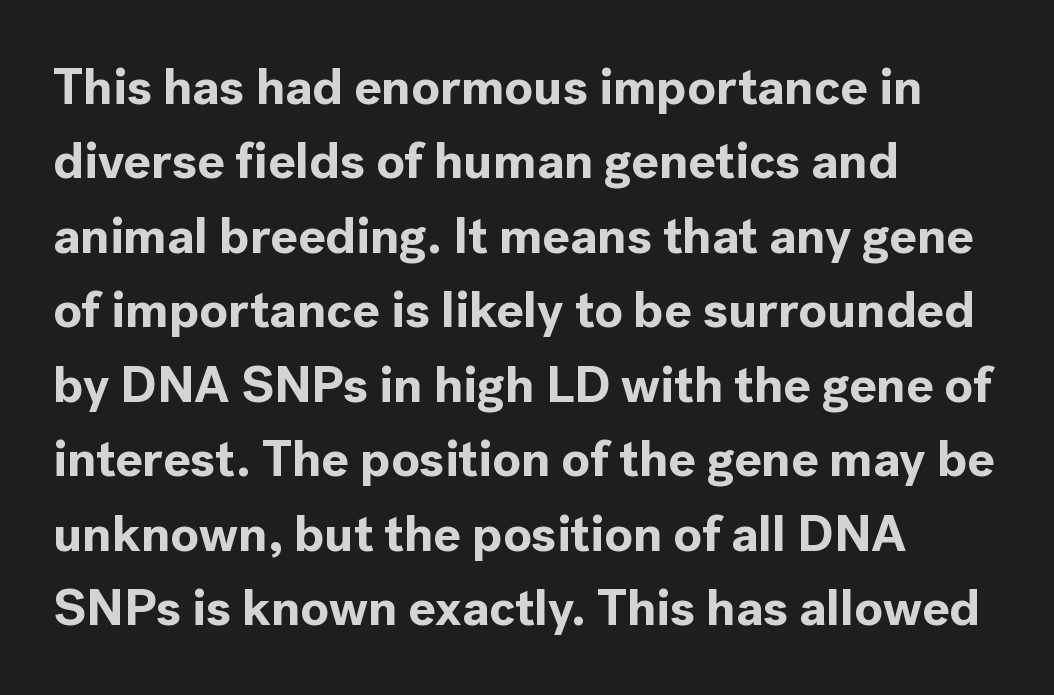
The image shows 51 px bold sans-serif type, upright; set left-aligned, normal line spacing (1.46x), normal letter spacing, not underlined; a medium x-height.
